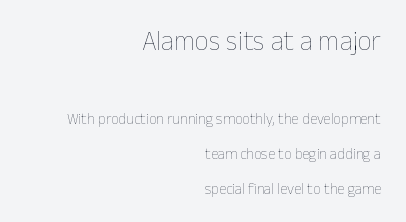
The lines are spread far apart with generous leading. Of the two passages, the one on top uses the larger point size. The zone under the glyphs is completely vacant. Stems and bowls with no extra thickness — not bold. You could call the tracking neutral — neither tight nor loose. Horizontal alignment here is rightward, an uncommon choice for prose.
